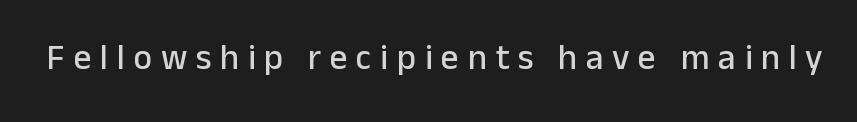
Notice how the stems are strictly vertical — no italics here. Are there feet on the stems? There aren't — it's a sans. Tracking here is generous; glyphs stand well apart from one another. A typesetter would call this proportional, since set widths differ per character. Any mark beneath the type? The region is blank.
